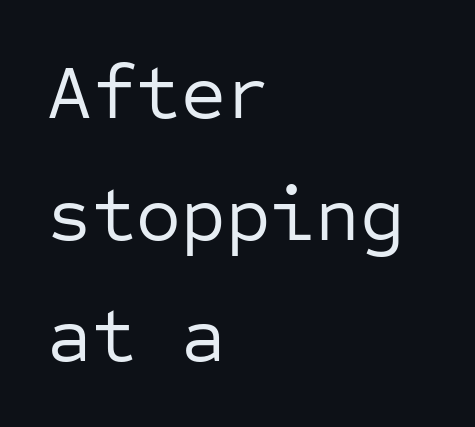
{"serif": "no", "italic": "no", "bold": "no", "weight": "regular", "width": "normal", "stroke_contrast": "low", "x_height": "medium", "monospaced": "yes", "underline": "no", "align": "left", "line_spacing": "normal", "line_spacing_ratio": 1.58, "letter_spacing": "normal", "letter_spacing_em": 0.0, "glyph_px": 77}
